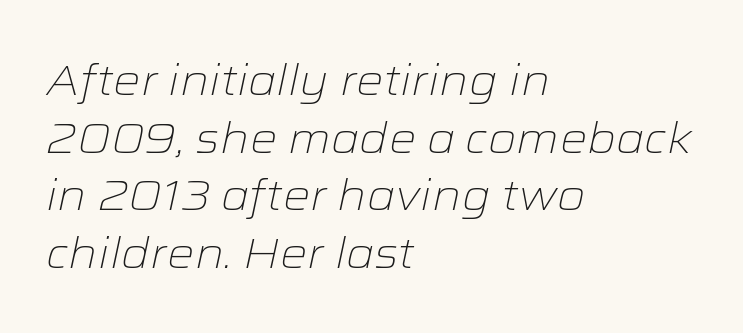
Normally led — the rows are evenly, conventionally spaced. Clear beneath every line of the passage. Stems here are at most as thick as an everyday book face. The lines in this sample share a left origin and differ only in where they stop.
